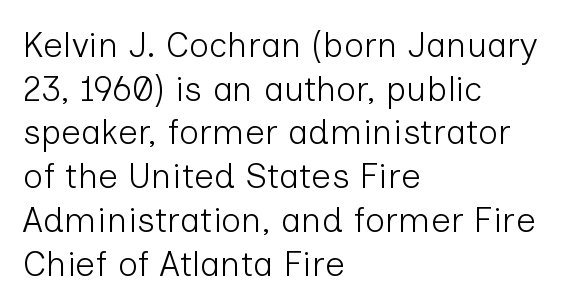
{"serif": "no", "italic": "no", "bold": "no", "weight": "light", "width": "normal", "stroke_contrast": "low", "x_height": "medium", "monospaced": "no", "underline": "no", "align": "left", "line_spacing": "normal", "line_spacing_ratio": 1.25, "letter_spacing": "normal", "letter_spacing_em": 0.0, "glyph_px": 35}
